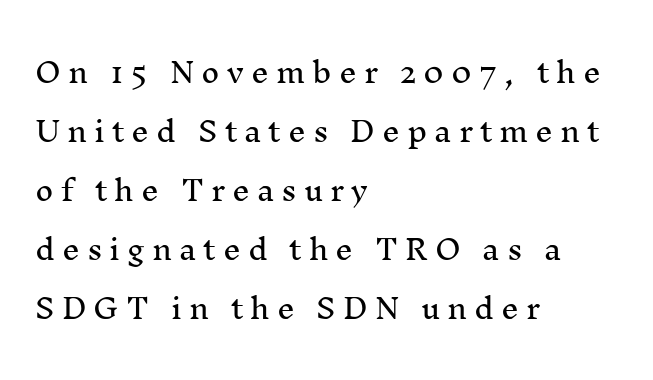
Serifs: yes, visible at the terminals of the letterforms. A student would call this left alignment; a typographer would say flush left, rag right. Is there much room between lines? Yes — plenty of vertical air separates them. Italic? Not at all — the glyphs are vertical. Quick note: underline off.
